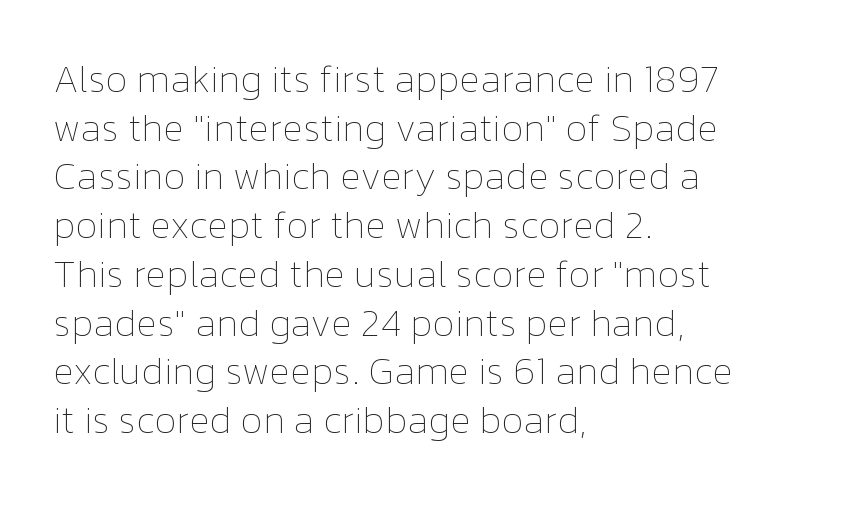
Q: Is the text bold? A: No.
Q: Is the text italic (slanted)? A: No, it is upright.
Q: Is the text underlined? A: No.
Q: How is the paragraph aligned? A: Left-aligned.
Q: Is the spacing between letters normal or unusually wide? A: Normal.
Q: Is the spacing between lines tight, normal or loose? A: Normal.
Q: Width (condensed, normal, or wide)? A: Normal.
Q: Stroke contrast? A: Low.
Q: x-height? A: Medium.
Q: Monospaced? A: No.
